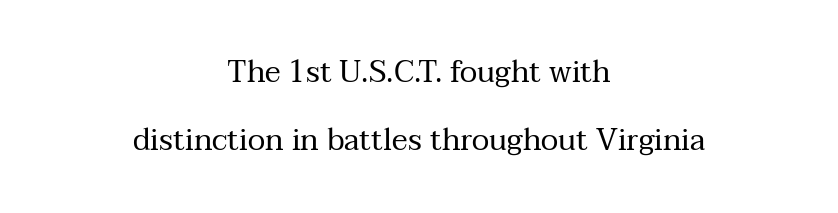
{"serif": "yes", "italic": "no", "bold": "no", "weight": "regular", "width": "normal", "stroke_contrast": "medium", "x_height": "medium", "monospaced": "no", "underline": "no", "align": "center", "line_spacing": "loose", "line_spacing_ratio": 2.26, "letter_spacing": "normal", "letter_spacing_em": 0.0, "glyph_px": 30}
